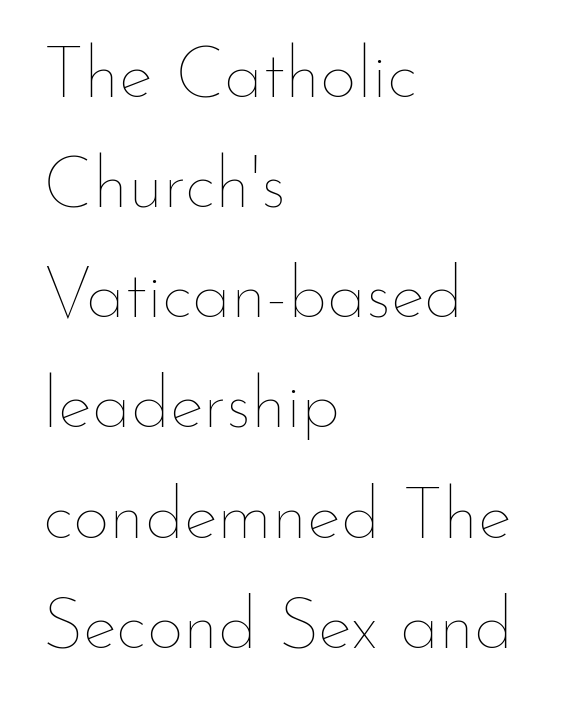
The image shows 72 px thin type, upright; set left-aligned, normal line spacing (1.53x), normal letter spacing, not underlined; low stroke contrast and a small x-height.
